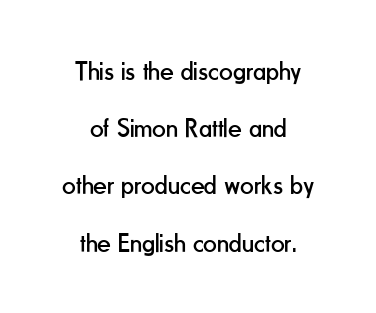
{"italic": "no", "bold": "no", "underline": "no", "align": "center", "line_spacing": "loose", "line_spacing_ratio": 2.12, "letter_spacing": "normal", "letter_spacing_em": 0.0, "glyph_px": 27}
